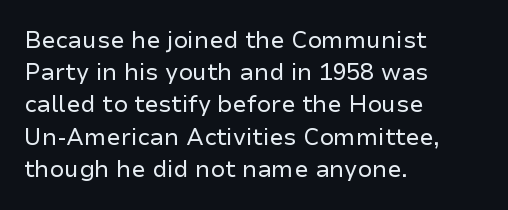
{"italic": "no", "bold": "no", "underline": "no", "align": "left", "line_spacing": "normal", "line_spacing_ratio": 1.4, "letter_spacing": "normal", "letter_spacing_em": 0.0, "glyph_px": 23}
